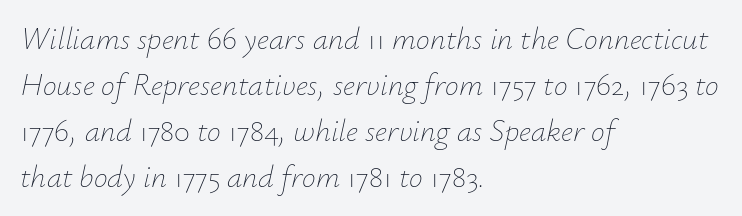
The face looks like a standard text weight, possibly lighter. Every row of glyphs begins at an identical x-position on the left. Nothing unusual about the tracking: characters are spaced as the font intends. The vertical gap from one line to the next is medium. Slant detected: the letters are inclined. A bare baseline throughout the passage.
